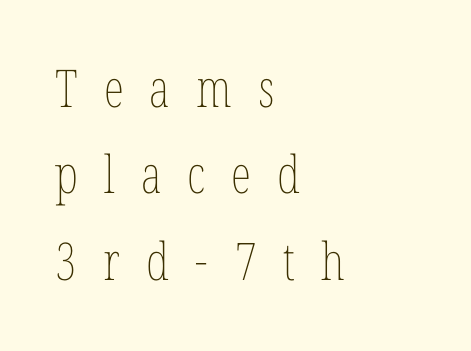
The specimen omits any rule beneath the text block's lines. Horizontally, the lines are justified to the leading edge only. The face looks like a standard text weight, possibly lighter. Each letter keeps its own natural width here, so spacing adapts to shape. This sample keeps an unexceptional amount of space between lines. The letters stand upright; this is a roman face.
